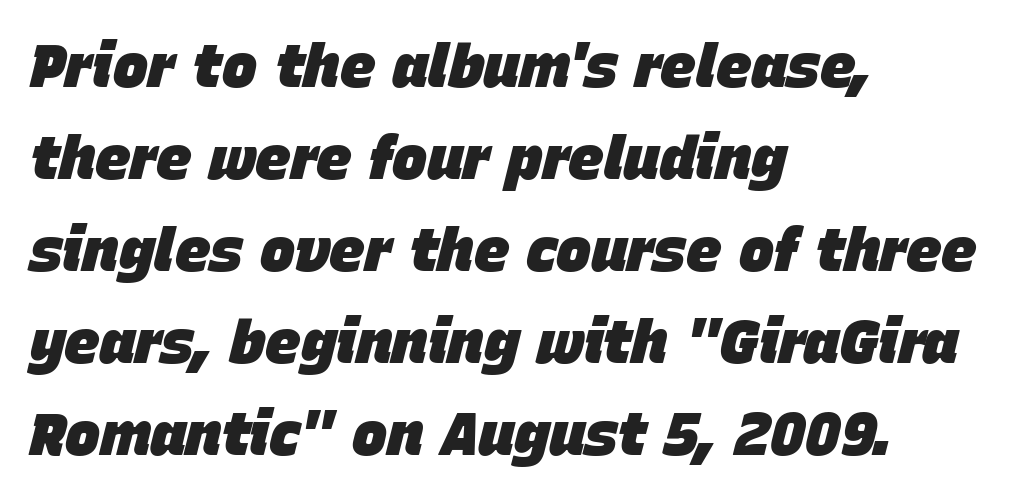
Is the letter spacing exaggerated? No — it looks like the ordinary default. Line spacing here is normal. These lines were composed using italics. The specimen omits any rule beneath the text block's lines. These lines are set flush left with a ragged right edge. Students, this is bold: see how much ink each stroke carries.
